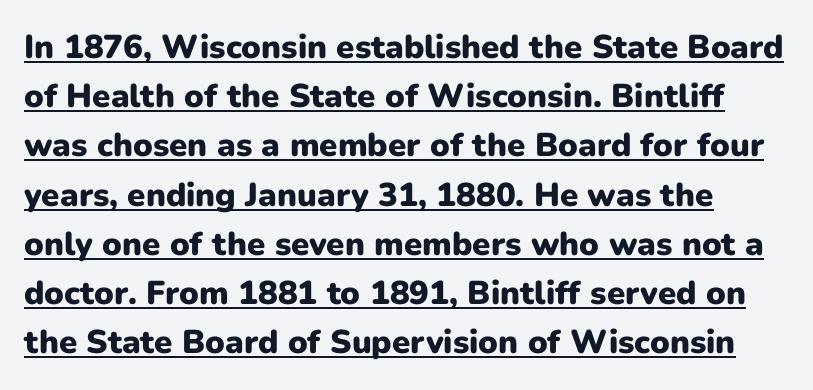
The letters stand straight up with perfectly vertical stems. This rendering employs a face without finishing strokes, i.e., a sans-serif. Underlined type. The tracking reads as untouched default to a designer's eye. Horizontal bands of white between lines are of average thickness.
